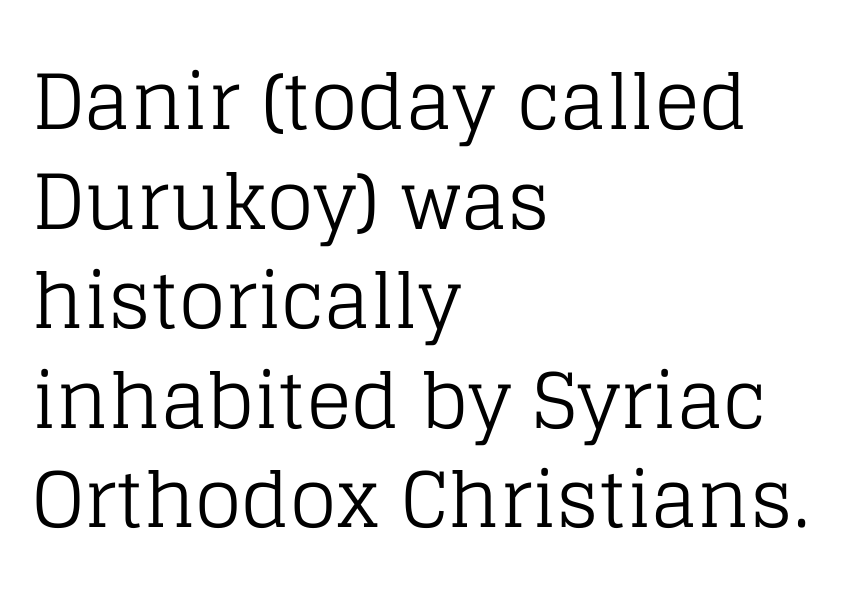
{"serif": "yes", "italic": "no", "bold": "no", "weight": "regular", "width": "normal", "stroke_contrast": "low", "x_height": "large", "monospaced": "no", "underline": "no", "align": "left", "line_spacing": "normal", "line_spacing_ratio": 1.31, "letter_spacing": "normal", "letter_spacing_em": 0.0, "glyph_px": 76}
